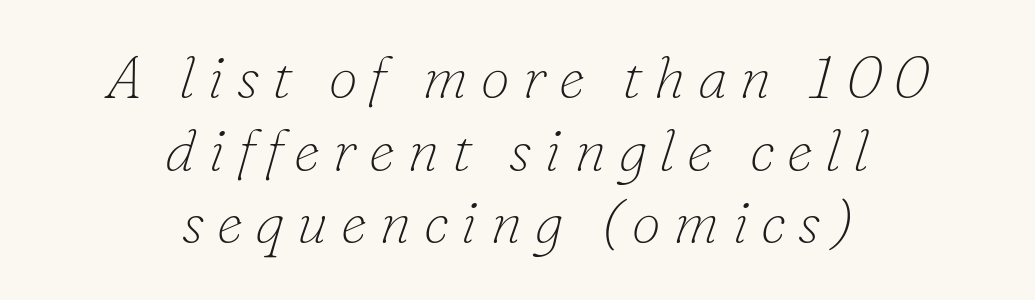
The image shows 59 px thin serif type, italic (leaning right); set centered, line spacing 1.23x, unusually wide letter spacing (+0.21 em), not underlined; low stroke contrast and a small x-height.
